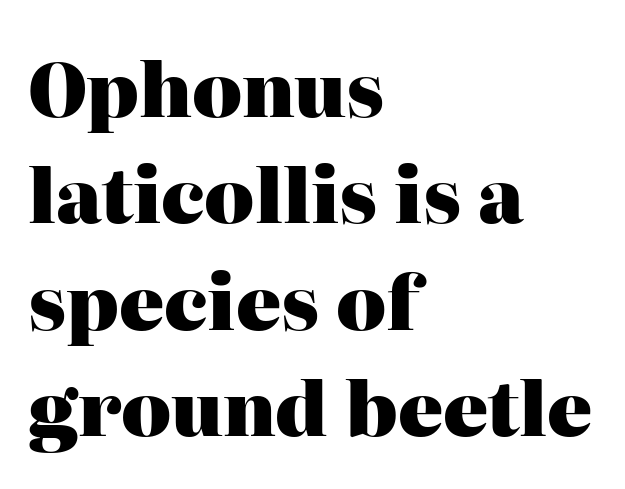
The image shows 75 px heavy serif type, upright; set left-aligned, normal line spacing (1.42x), normal letter spacing, not underlined; high stroke contrast and a medium x-height.
